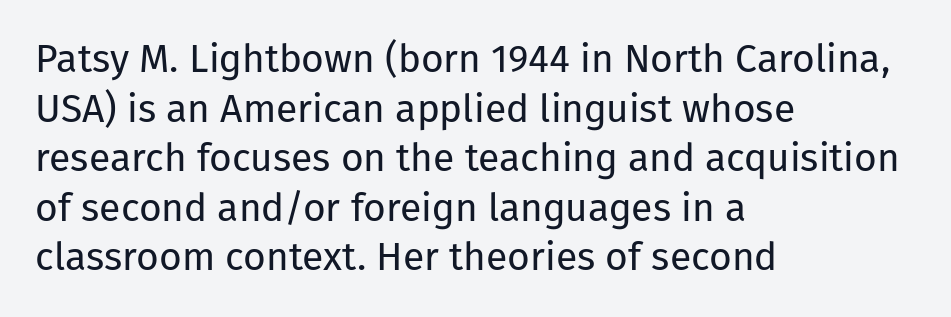
{"serif": "no", "italic": "no", "bold": "no", "weight": "regular", "width": "normal", "stroke_contrast": "low", "x_height": "medium", "monospaced": "no", "underline": "no", "align": "left", "line_spacing": "normal", "line_spacing_ratio": 1.27, "letter_spacing": "normal", "letter_spacing_em": 0.0, "glyph_px": 39}
